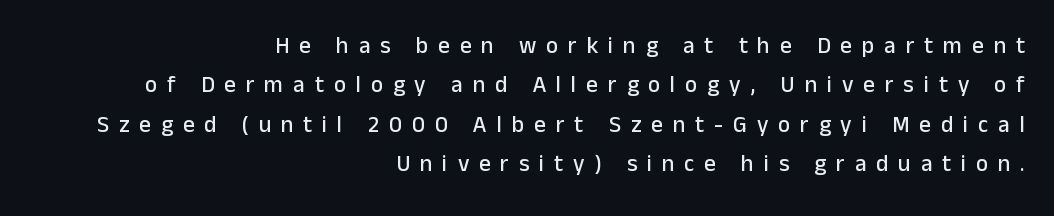
If you drew a line through each stem, it would be perfectly vertical. The rendering inserts visible extra space after every character. The glyphs are unaccompanied by any horizontal stroke below them. Horizontally, the lines are justified to the trailing edge only.
